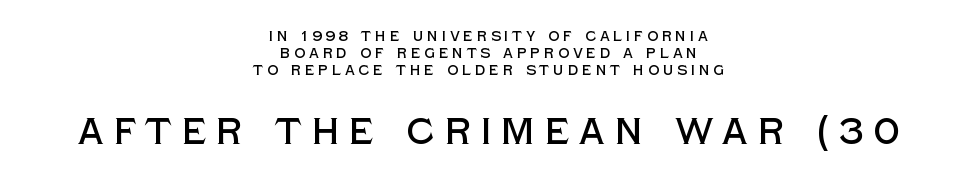
Q: Is the text italic (slanted)? A: No, it is upright.
Q: Is the typeface a serif or a sans-serif typeface? A: Sans-serif.
Q: Is the text underlined? A: No.
Q: How is the paragraph aligned? A: Centered.
Q: Is the spacing between letters normal or unusually wide? A: Unusually wide.
Q: Which block of text is set in a larger size, the first (top) or the second (bottom)? A: The second (bottom) one.
Q: Width (condensed, normal, or wide)? A: Normal.
Q: x-height? A: Large.
Q: Monospaced? A: No.
